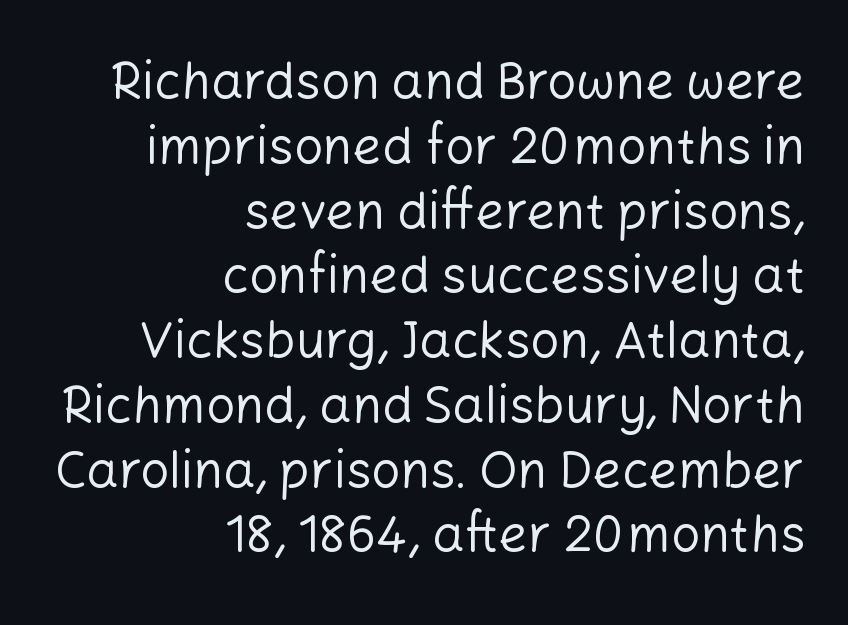
Q: Is the text bold? A: No.
Q: Is the text italic (slanted)? A: No, it is upright.
Q: Is the typeface a serif or a sans-serif typeface? A: Sans-serif.
Q: Is the text underlined? A: No.
Q: How is the paragraph aligned? A: Right-aligned.
Q: Is the spacing between letters normal or unusually wide? A: Normal.
Q: Is the spacing between lines tight, normal or loose? A: Normal.
Q: Width (condensed, normal, or wide)? A: Normal.
Q: Stroke contrast? A: Low.
Q: x-height? A: Medium.
Q: Monospaced? A: No.
